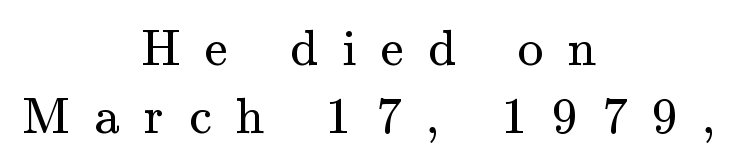
Q: Is the text bold? A: No.
Q: Is the text italic (slanted)? A: No, it is upright.
Q: Is the typeface a serif or a sans-serif typeface? A: Serif.
Q: Is the text underlined? A: No.
Q: How is the paragraph aligned? A: Centered.
Q: Is the spacing between letters normal or unusually wide? A: Unusually wide.
Q: Is the spacing between lines tight, normal or loose? A: Normal.
Q: Width (condensed, normal, or wide)? A: Normal.
Q: Stroke contrast? A: Medium.
Q: x-height? A: Small.
Q: Monospaced? A: No.
